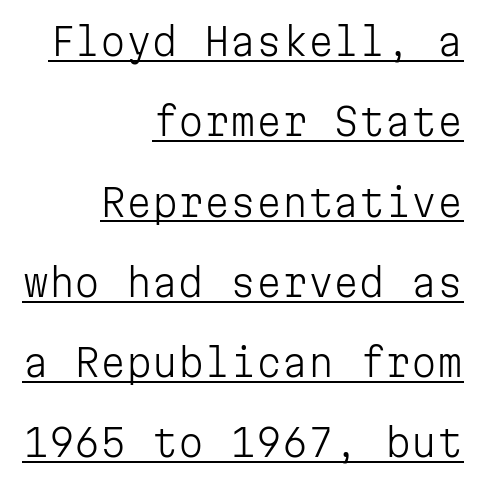
Q: Is the text bold? A: No.
Q: Is the text italic (slanted)? A: No, it is upright.
Q: Is the typeface a serif or a sans-serif typeface? A: Sans-serif.
Q: Is the text underlined? A: Yes.
Q: How is the paragraph aligned? A: Right-aligned.
Q: Is the spacing between letters normal or unusually wide? A: Normal.
Q: Is the spacing between lines tight, normal or loose? A: Loose.
Q: Width (condensed, normal, or wide)? A: Normal.
Q: Stroke contrast? A: Low.
Q: x-height? A: Medium.
Q: Monospaced? A: Yes.
